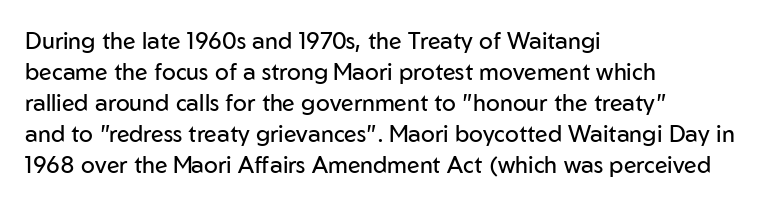
Q: Is the text bold? A: No.
Q: Is the text italic (slanted)? A: No, it is upright.
Q: Is the text underlined? A: No.
Q: How is the paragraph aligned? A: Left-aligned.
Q: Is the spacing between letters normal or unusually wide? A: Normal.
Q: Is the spacing between lines tight, normal or loose? A: Normal.
